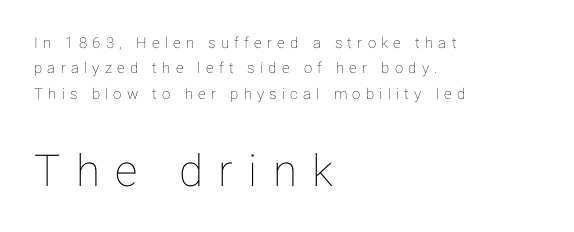
Q: Is the text italic (slanted)? A: No, it is upright.
Q: Is the text underlined? A: No.
Q: How is the paragraph aligned? A: Left-aligned.
Q: Is the spacing between letters normal or unusually wide? A: Unusually wide.
Q: Is the spacing between lines tight, normal or loose? A: Normal.
Q: Which block of text is set in a larger size, the first (top) or the second (bottom)? A: The second (bottom) one.
Q: Width (condensed, normal, or wide)? A: Normal.
Q: Stroke contrast? A: Low.
Q: x-height? A: Medium.
Q: Monospaced? A: No.
